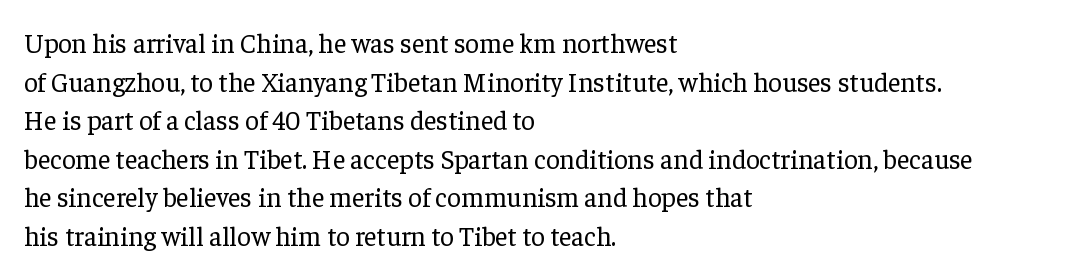
{"italic": "no", "bold": "no", "underline": "no", "align": "left", "line_spacing": "normal", "line_spacing_ratio": 1.43, "letter_spacing": "normal", "letter_spacing_em": 0.0, "glyph_px": 27}
